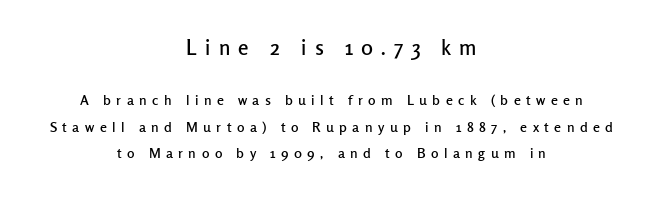
The image shows 21 px text type, upright; set centered, loose line spacing (1.91x), unusually wide letter spacing (+0.39 em), not underlined; the first (top) block is 1.5x larger.
